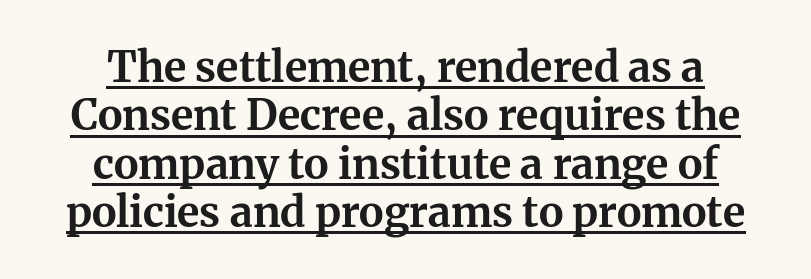
{"serif": "yes", "italic": "no", "bold": "yes", "weight": "bold", "width": "normal", "stroke_contrast": "medium", "x_height": "medium", "monospaced": "no", "underline": "yes", "line_spacing": "tight", "line_spacing_ratio": 1.15, "letter_spacing": "normal", "letter_spacing_em": 0.0, "glyph_px": 42}
